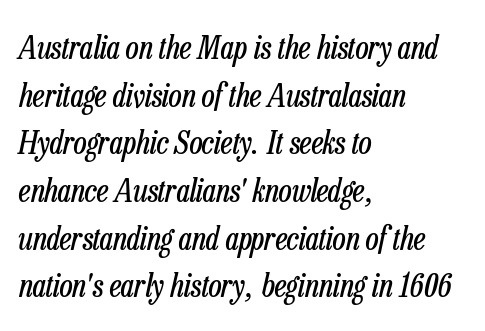
Q: Is the text bold? A: No.
Q: Is the text italic (slanted)? A: Yes, it leans right by about 13 degrees.
Q: Is the text underlined? A: No.
Q: How is the paragraph aligned? A: Left-aligned.
Q: Is the spacing between letters normal or unusually wide? A: Normal.
Q: Is the spacing between lines tight, normal or loose? A: Normal.
Q: Width (condensed, normal, or wide)? A: Condensed.
Q: Stroke contrast? A: Low.
Q: x-height? A: Medium.
Q: Monospaced? A: No.
